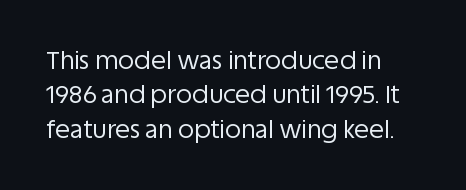
Spacing between characters is what you'd get straight out of the box. The passage shown is not underscored anywhere. The lines in this sample share a left origin and differ only in where they stop. The lines sit at an ordinary, default distance from one another. Is the type heavy? It reads as light-to-regular instead.
